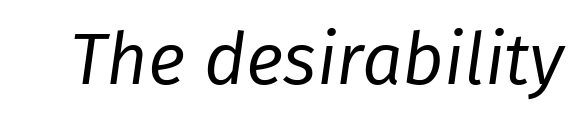
{"italic": "yes", "lean": "right", "slant_degrees": 8, "bold": "no", "weight": "regular", "width": "normal", "stroke_contrast": "low", "x_height": "medium", "monospaced": "no", "underline": "no", "letter_spacing": "normal", "letter_spacing_em": 0.0, "glyph_px": 72}
